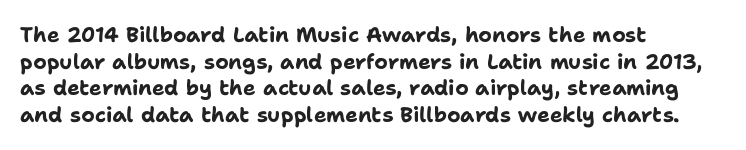
{"italic": "no", "bold": "yes", "underline": "no", "align": "left", "line_spacing": "normal", "line_spacing_ratio": 1.27, "letter_spacing": "normal", "letter_spacing_em": 0.0, "glyph_px": 21}
